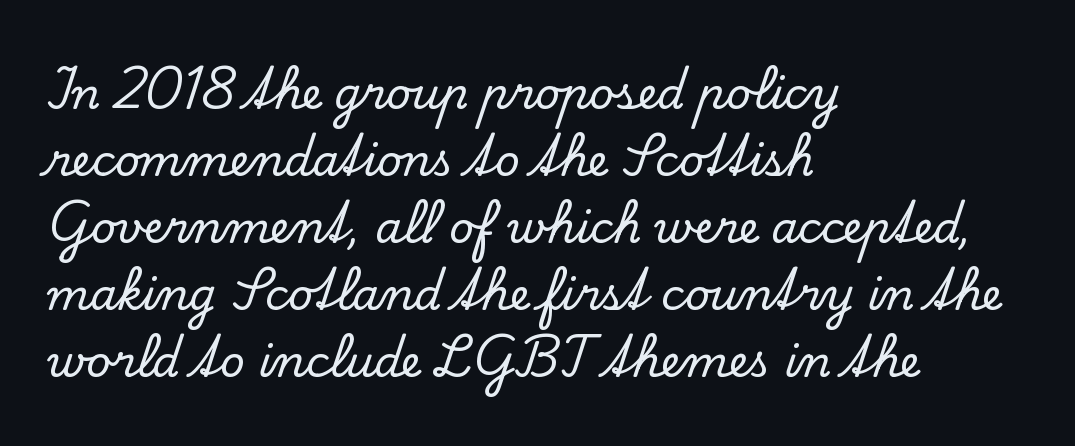
The typesetter chose a ragged-right arrangement here. Think of a printed novel: that variable character pitch is what you see here. If you measured baseline to baseline, you'd find a middling distance. Bare-footed words on every line.
